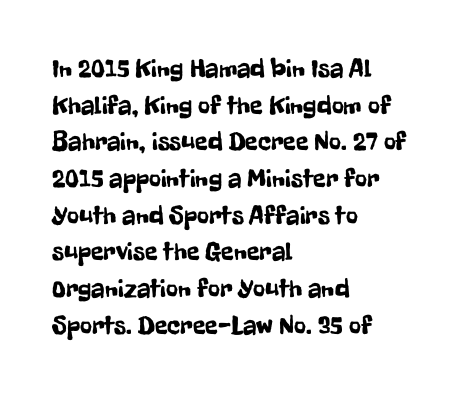
Here the glyphs are tracked normally, forming tight word shapes. Upright lettering throughout. Underline: absent. The lines are quadded left.
